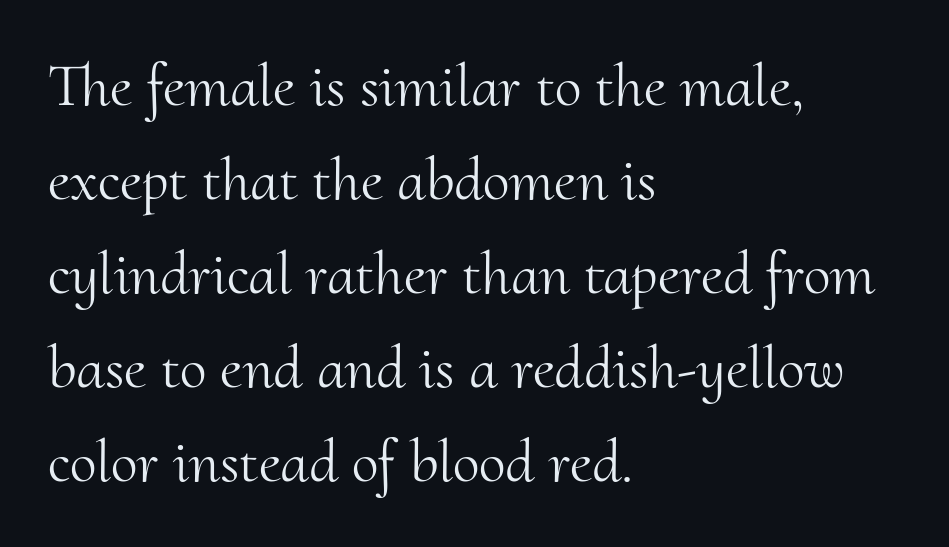
{"serif": "yes", "italic": "no", "bold": "no", "weight": "light", "width": "normal", "stroke_contrast": "medium", "x_height": "small", "monospaced": "no", "underline": "no", "align": "left", "line_spacing": "normal", "line_spacing_ratio": 1.54, "letter_spacing": "normal", "letter_spacing_em": 0.0, "glyph_px": 61}
